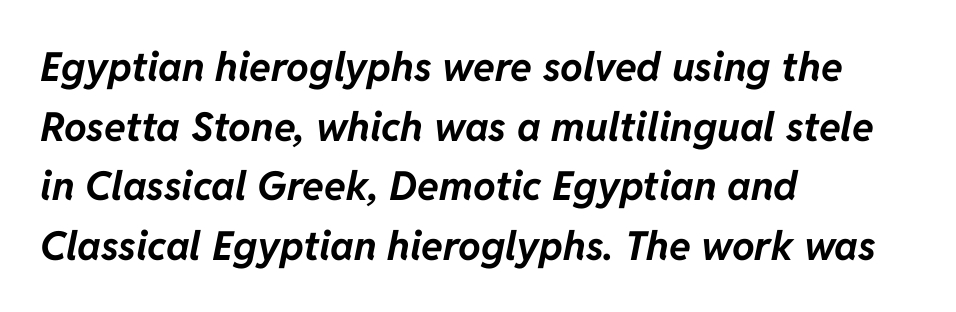
{"italic": "yes", "lean": "right", "slant_degrees": 11, "bold": "yes", "weight": "bold", "width": "normal", "stroke_contrast": "low", "x_height": "medium", "monospaced": "no", "underline": "no", "align": "left", "line_spacing": "normal", "line_spacing_ratio": 1.49, "letter_spacing": "normal", "letter_spacing_em": 0.0, "glyph_px": 40}
